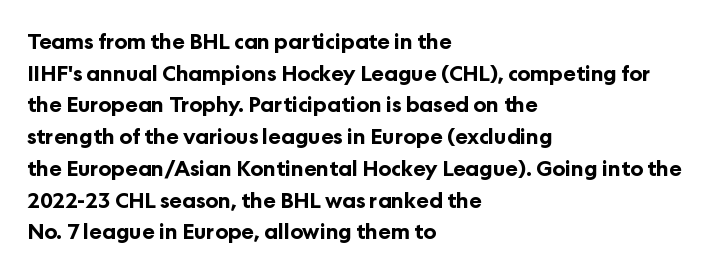
This is roman type, the default non-slanted kind. Observe the ordinary spacing: letters are neighbours, not strangers. The space between consecutive lines is moderate. Leftover space on each line is placed entirely after the last word. The string is rendered with underlining switched off. What weight is shown? A full bold with thick strokes.
